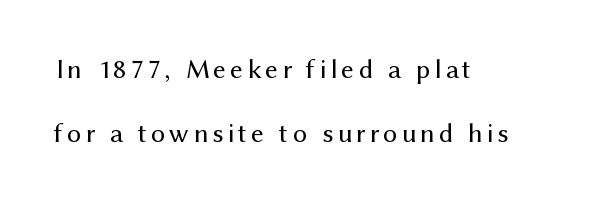
A typesetter would call this proportional, since set widths differ per character. Summary of weight: not heavy and not bold. These lines were composed using upright roman letters. A typesetter would label this face a sans.
